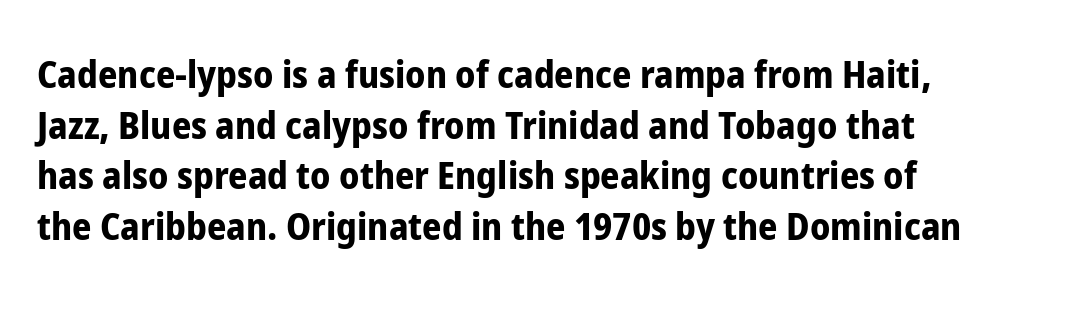
The image shows 38 px bold, condensed sans-serif type, upright; set left-aligned, normal line spacing (1.33x), normal letter spacing, not underlined; low stroke contrast and a medium x-height.
